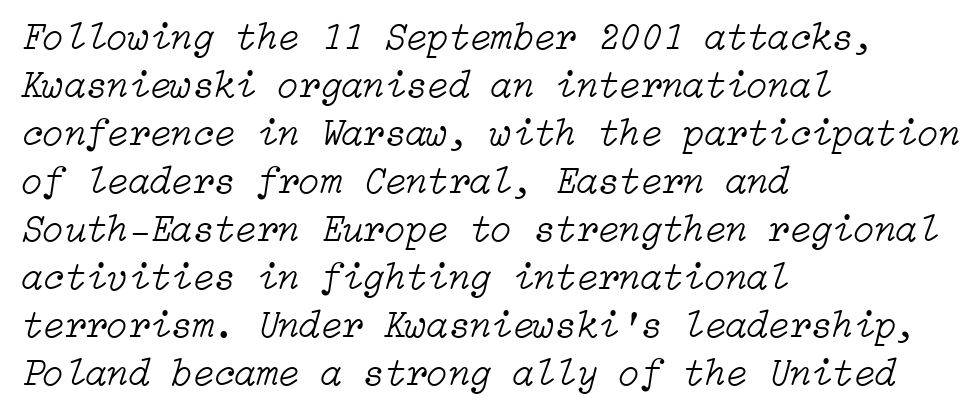
{"italic": "yes", "lean": "right", "slant_degrees": 15, "bold": "no", "weight": "light", "width": "normal", "stroke_contrast": "low", "x_height": "medium", "underline": "no", "align": "left", "line_spacing_ratio": 1.23, "letter_spacing": "normal", "letter_spacing_em": 0.0, "glyph_px": 39}
